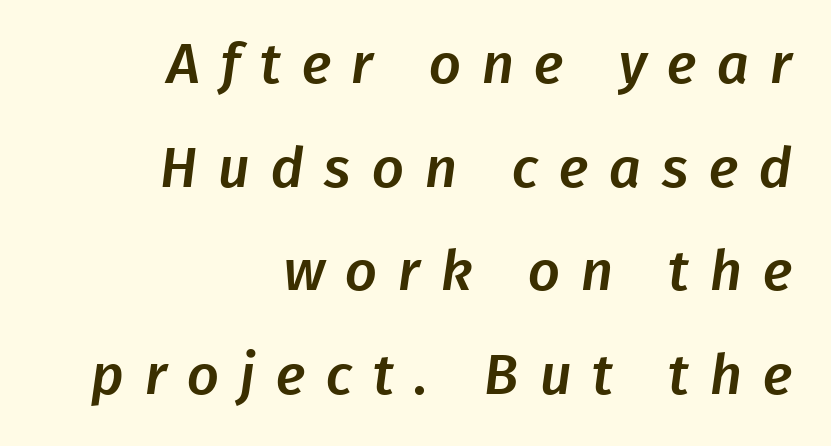
The image shows 56 px sans-serif type; set right-aligned, line spacing 1.85x, unusually wide letter spacing (+0.37 em), not underlined; low stroke contrast and a medium x-height.
